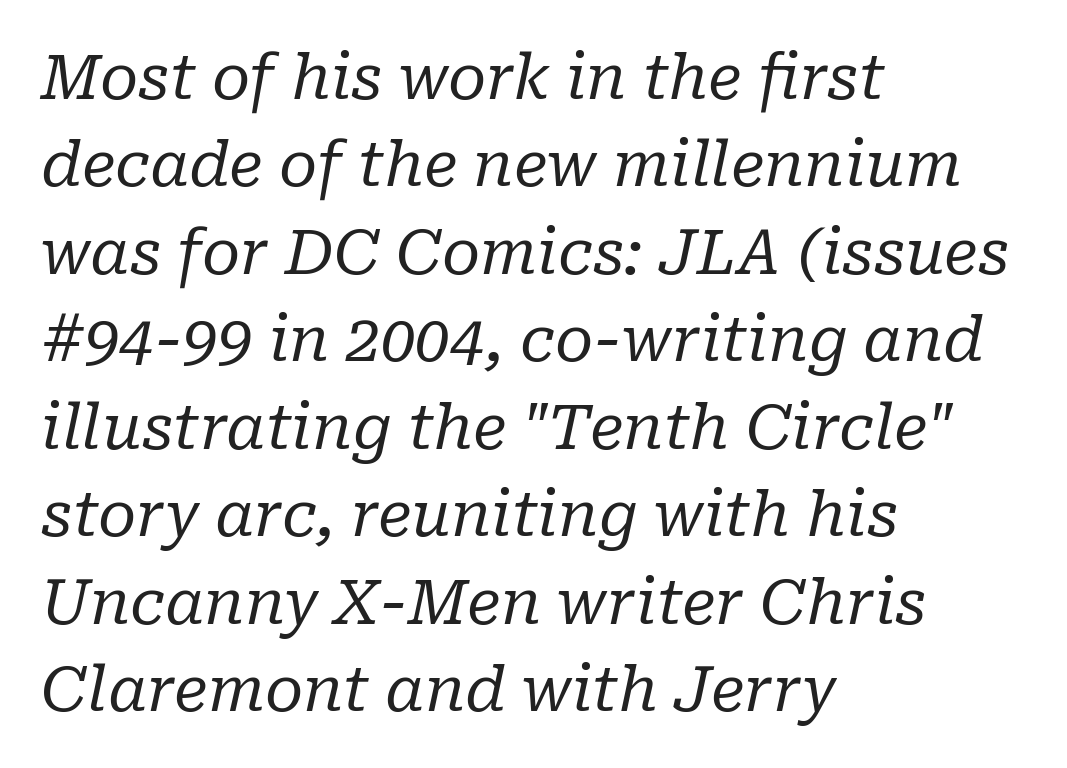
The space beneath each line is pristine and unruled. The letters carry serifs — small finishing strokes at the ends of their stems. This sample uses plain, unmodified letter spacing. Line starts are locked; line ends wander. Weight: in the light-to-regular range.
